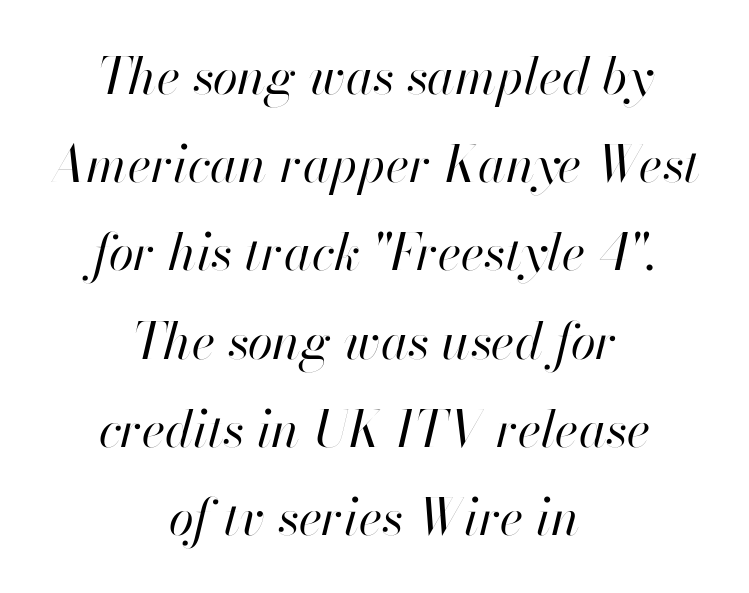
Q: Is the text bold? A: No.
Q: Is the text italic (slanted)? A: Yes, it leans right by about 13 degrees.
Q: Is the text underlined? A: No.
Q: How is the paragraph aligned? A: Centered.
Q: Is the spacing between letters normal or unusually wide? A: Normal.
Q: Width (condensed, normal, or wide)? A: Normal.
Q: Stroke contrast? A: High.
Q: x-height? A: Small.
Q: Monospaced? A: No.
